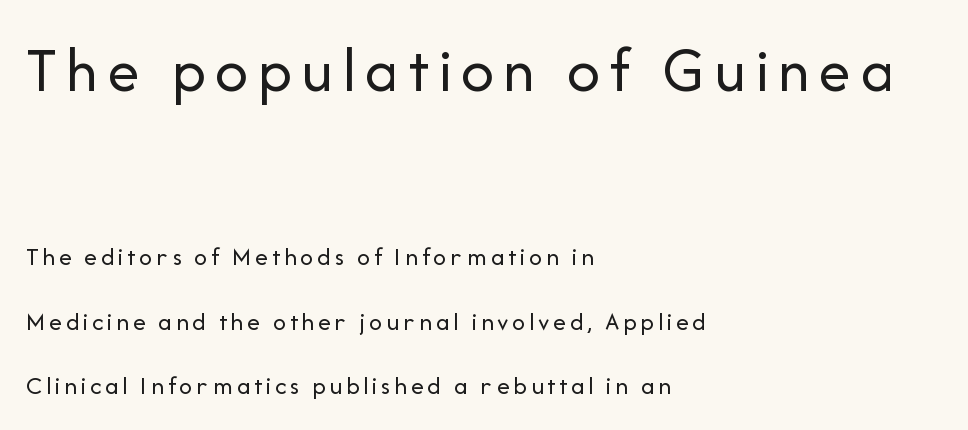
Quick note: underline off. These lines are rendered in a variable-pitch font. The weight tops out at a normal text grade. Airy leading. This is sans-serif lettering, the kind often seen on screens and signage. Typeset ragged right — the left edge is the straight one.
